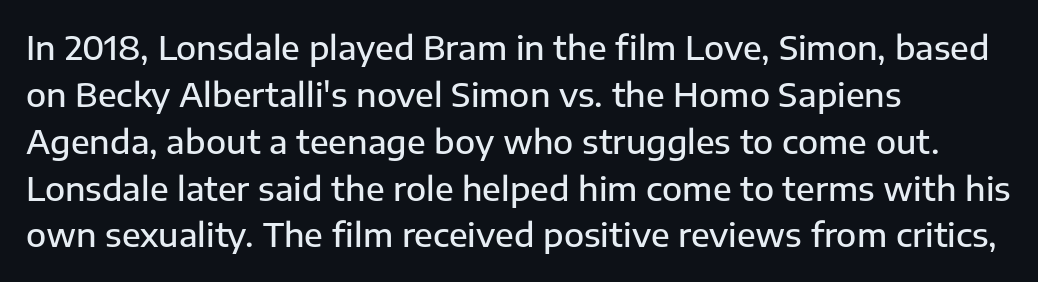
The image shows 33 px semibold sans-serif type, upright; set left-aligned, normal line spacing (1.42x), normal letter spacing, not underlined; low stroke contrast and a medium x-height.
